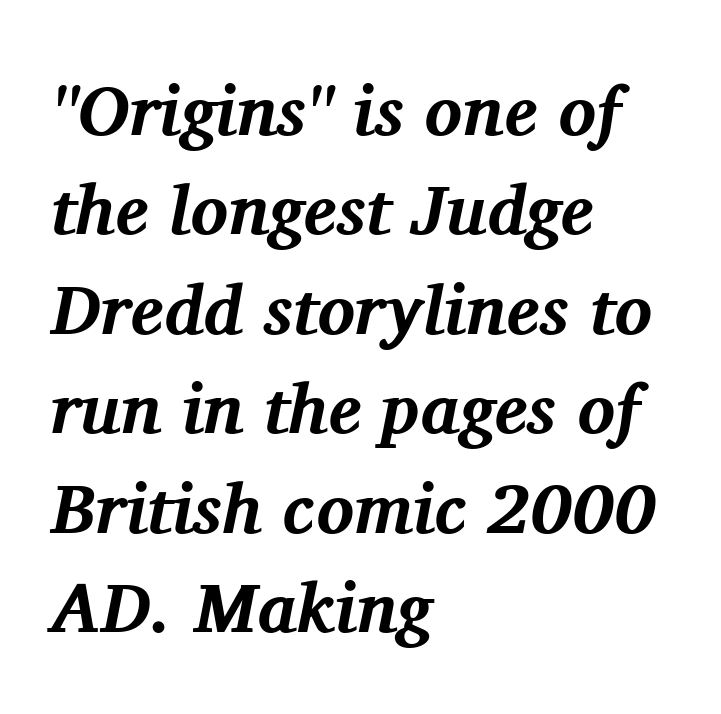
Q: Is the text bold? A: Yes.
Q: Is the text italic (slanted)? A: Yes, it leans right by about 11 degrees.
Q: Is the typeface a serif or a sans-serif typeface? A: Serif.
Q: Is the text underlined? A: No.
Q: How is the paragraph aligned? A: Left-aligned.
Q: Is the spacing between letters normal or unusually wide? A: Normal.
Q: Is the spacing between lines tight, normal or loose? A: Normal.
Q: Width (condensed, normal, or wide)? A: Normal.
Q: Stroke contrast? A: Medium.
Q: x-height? A: Medium.
Q: Monospaced? A: No.
